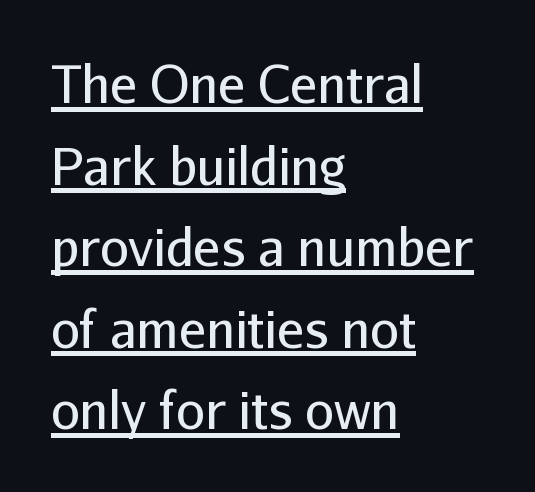
The image shows 51 px regular-weight sans-serif type, upright; set left-aligned, normal line spacing (1.6x), normal letter spacing, underlined; low stroke contrast and a medium x-height.
